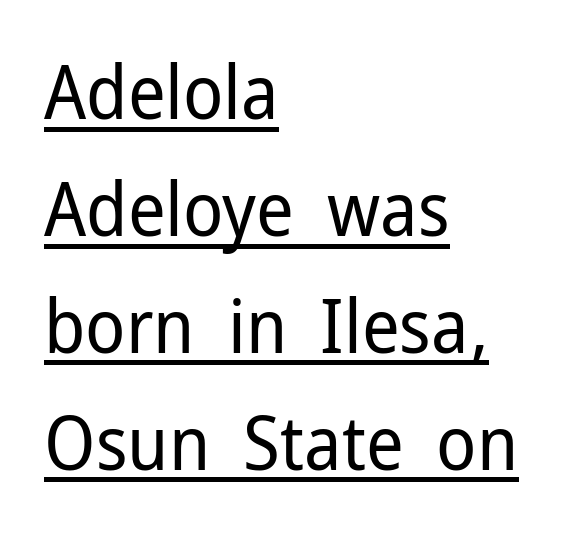
{"serif": "no", "italic": "no", "bold": "no", "weight": "regular", "width": "normal", "stroke_contrast": "low", "x_height": "medium", "monospaced": "no", "underline": "yes", "align": "left", "line_spacing": "normal", "line_spacing_ratio": 1.58, "letter_spacing": "normal", "letter_spacing_em": 0.0, "glyph_px": 74}
